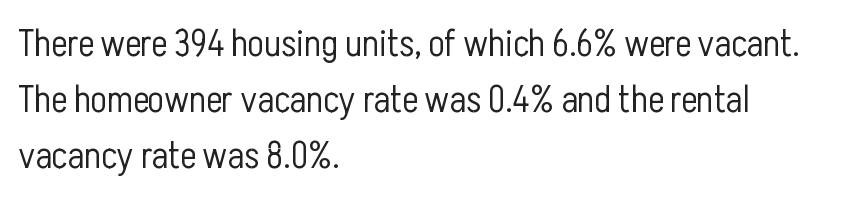
Q: Is the text bold? A: No.
Q: Is the text italic (slanted)? A: No, it is upright.
Q: Is the typeface a serif or a sans-serif typeface? A: Sans-serif.
Q: Is the text underlined? A: No.
Q: How is the paragraph aligned? A: Left-aligned.
Q: Is the spacing between letters normal or unusually wide? A: Normal.
Q: Is the spacing between lines tight, normal or loose? A: Normal.
Q: Width (condensed, normal, or wide)? A: Condensed.
Q: Stroke contrast? A: Low.
Q: x-height? A: Medium.
Q: Monospaced? A: No.
